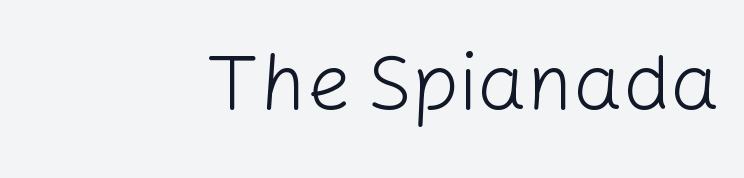
The image shows 78 px light sans-serif type, upright; set right-aligned, normal letter spacing, not underlined; low stroke contrast and a medium x-height.
